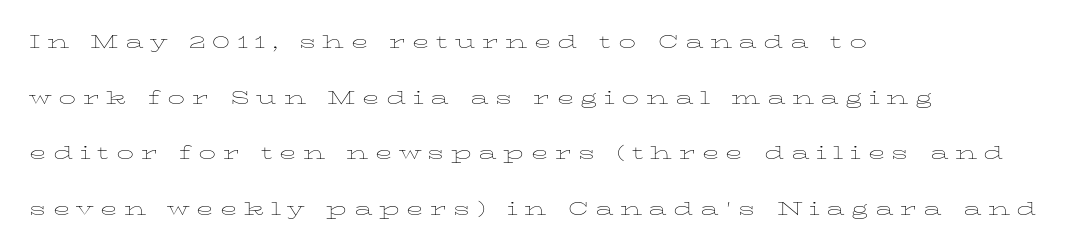
Q: Is the text bold? A: No.
Q: Is the text italic (slanted)? A: No, it is upright.
Q: Is the text underlined? A: No.
Q: How is the paragraph aligned? A: Left-aligned.
Q: Is the spacing between letters normal or unusually wide? A: Unusually wide.
Q: Is the spacing between lines tight, normal or loose? A: Loose.
